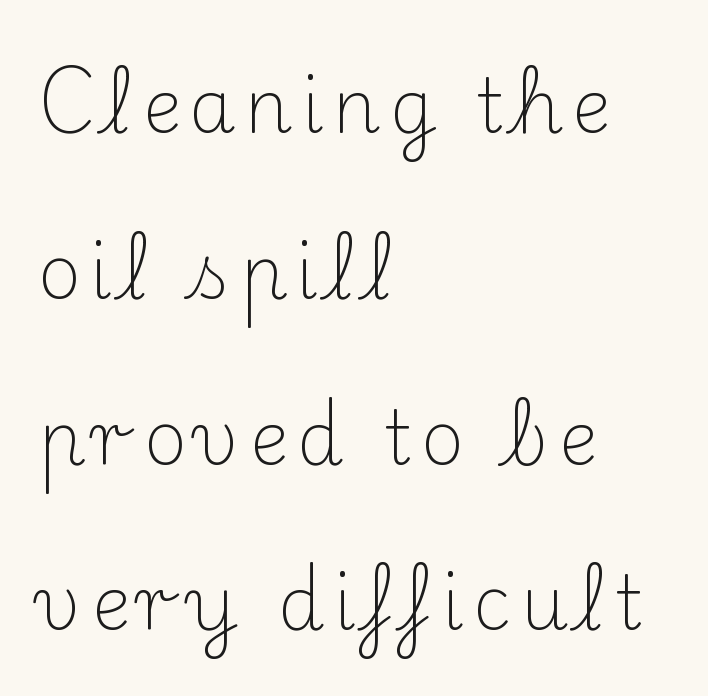
Q: Is the text bold? A: No.
Q: Is the text italic (slanted)? A: No, it is upright.
Q: Is the typeface a serif or a sans-serif typeface? A: Serif.
Q: Is the text underlined? A: No.
Q: How is the paragraph aligned? A: Left-aligned.
Q: Is the spacing between lines tight, normal or loose? A: Loose.
Q: Width (condensed, normal, or wide)? A: Normal.
Q: Stroke contrast? A: Medium.
Q: x-height? A: Small.
Q: Monospaced? A: No.
